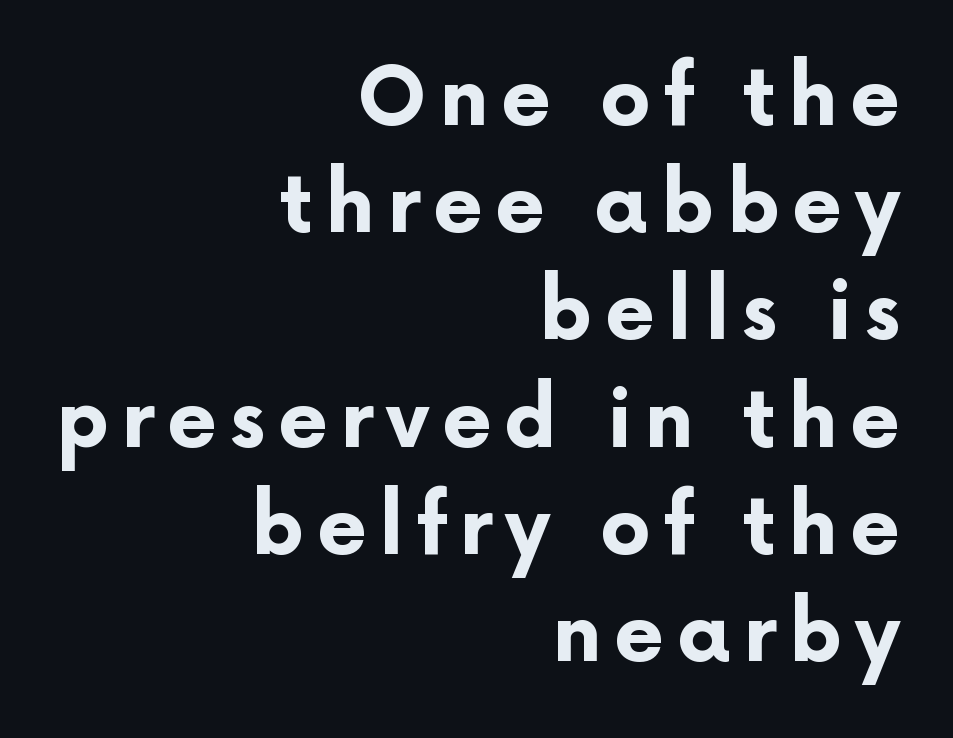
The image shows 80 px bold sans-serif type, upright; set right-aligned, normal line spacing (1.34x), not underlined; low stroke contrast and a medium x-height.
